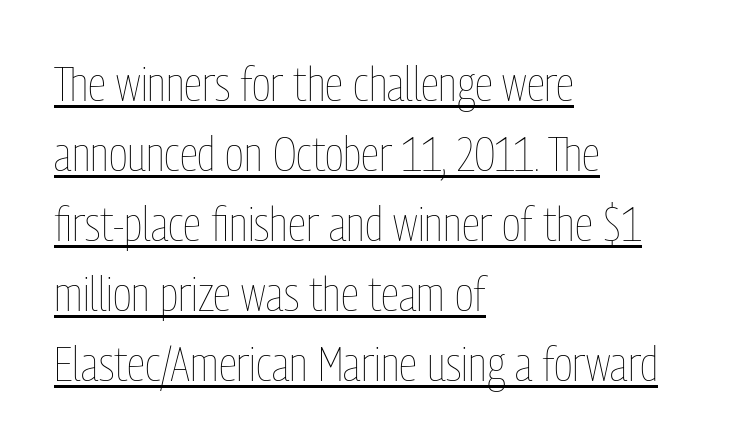
In terms of letterspacing, this is plain default setting. A roman cut, with each character standing at attention. This rendering features underlined lettering. A normal amount of white space separates one row of letters from the next.
